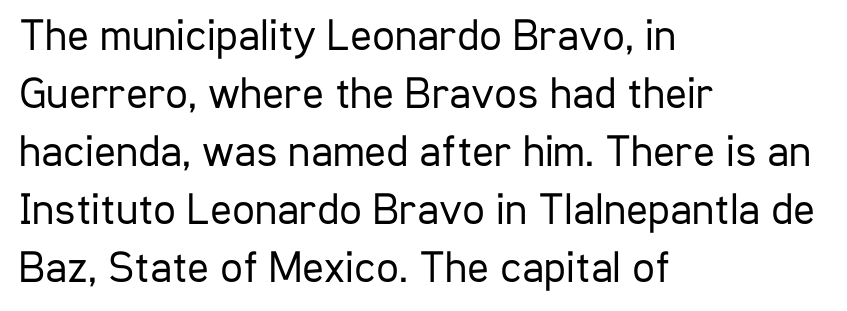
Q: Is the text bold? A: No.
Q: Is the text italic (slanted)? A: No, it is upright.
Q: Is the typeface a serif or a sans-serif typeface? A: Sans-serif.
Q: Is the text underlined? A: No.
Q: How is the paragraph aligned? A: Left-aligned.
Q: Is the spacing between letters normal or unusually wide? A: Normal.
Q: Is the spacing between lines tight, normal or loose? A: Normal.
Q: Width (condensed, normal, or wide)? A: Condensed.
Q: Stroke contrast? A: Low.
Q: x-height? A: Medium.
Q: Monospaced? A: No.
